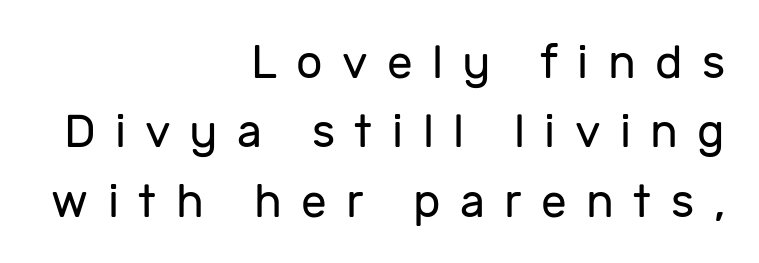
The image shows 46 px regular-weight sans-serif type, upright; set right-aligned, normal line spacing (1.51x), unusually wide letter spacing (+0.42 em), not underlined; low stroke contrast and a medium x-height.
